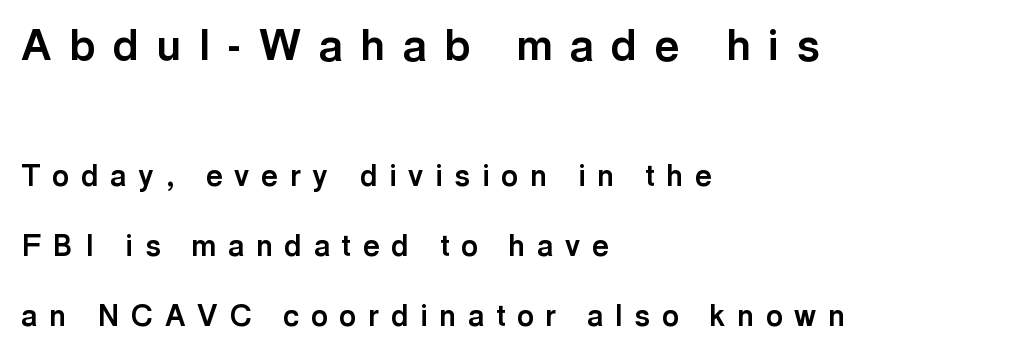
{"serif": "no", "italic": "no", "bold": "yes", "weight": "bold", "width": "normal", "x_height": "medium", "monospaced": "no", "underline": "no", "align": "left", "line_spacing": "loose", "line_spacing_ratio": 2.41, "letter_spacing": "wide", "letter_spacing_em": 0.41, "larger_block": "first", "size_ratio": 1.48, "glyph_px": 43}
